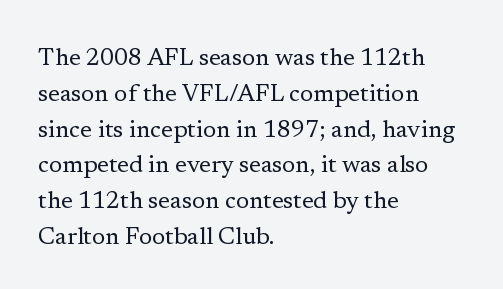
Q: Is the text bold? A: No.
Q: Is the text italic (slanted)? A: No, it is upright.
Q: Is the text underlined? A: No.
Q: How is the paragraph aligned? A: Left-aligned.
Q: Is the spacing between letters normal or unusually wide? A: Normal.
Q: Is the spacing between lines tight, normal or loose? A: Normal.
